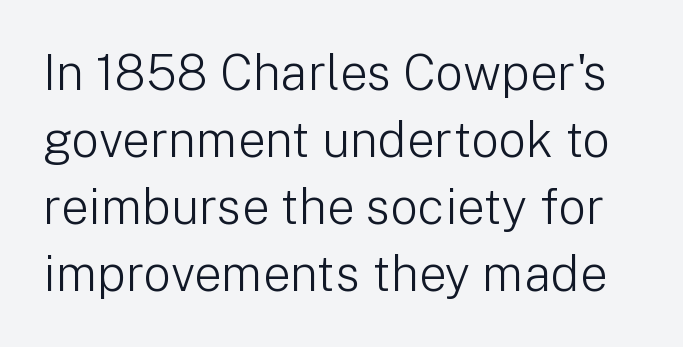
Q: Is the text bold? A: No.
Q: Is the text italic (slanted)? A: No, it is upright.
Q: Is the typeface a serif or a sans-serif typeface? A: Sans-serif.
Q: Is the text underlined? A: No.
Q: Is the spacing between letters normal or unusually wide? A: Normal.
Q: Is the spacing between lines tight, normal or loose? A: Normal.
Q: Width (condensed, normal, or wide)? A: Normal.
Q: Stroke contrast? A: Low.
Q: x-height? A: Medium.
Q: Monospaced? A: No.
